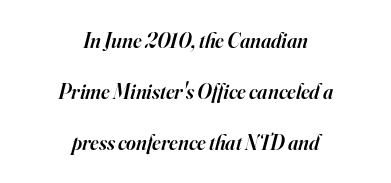
The rendering keeps characters at their native spacing. Students, this is semibold: more ink than regular, less than bold. Baseline-to-baseline distance is far greater than the letter height. The lettering tilts uniformly, giving the passage an italic look. Just letters on the line, the space beneath them empty. In CSS terms this would be text-align: center.
